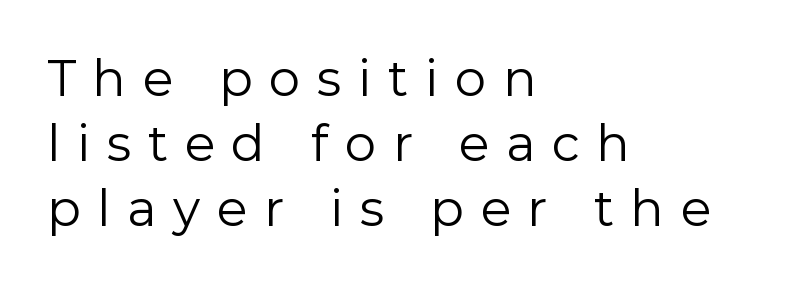
Horizontal bands of white between lines are of average thickness. The face used here is proportionally spaced, like ordinary book or web type. Left-aligned paragraph, ragged on the right. Plain, unruled lines of type. Stem width sits at or under what a default text font uses.
